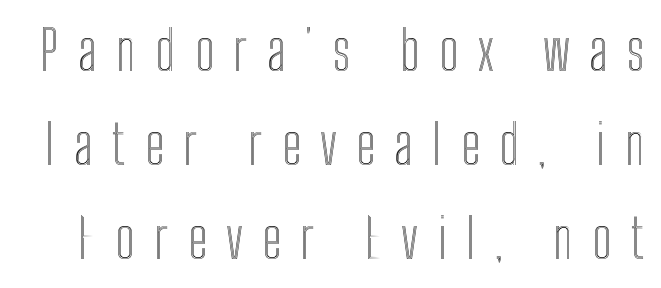
Q: Is the text italic (slanted)? A: No, it is upright.
Q: Is the text underlined? A: No.
Q: Is the spacing between letters normal or unusually wide? A: Unusually wide.
Q: Width (condensed, normal, or wide)? A: Condensed.
Q: x-height? A: Medium.
Q: Monospaced? A: No.
